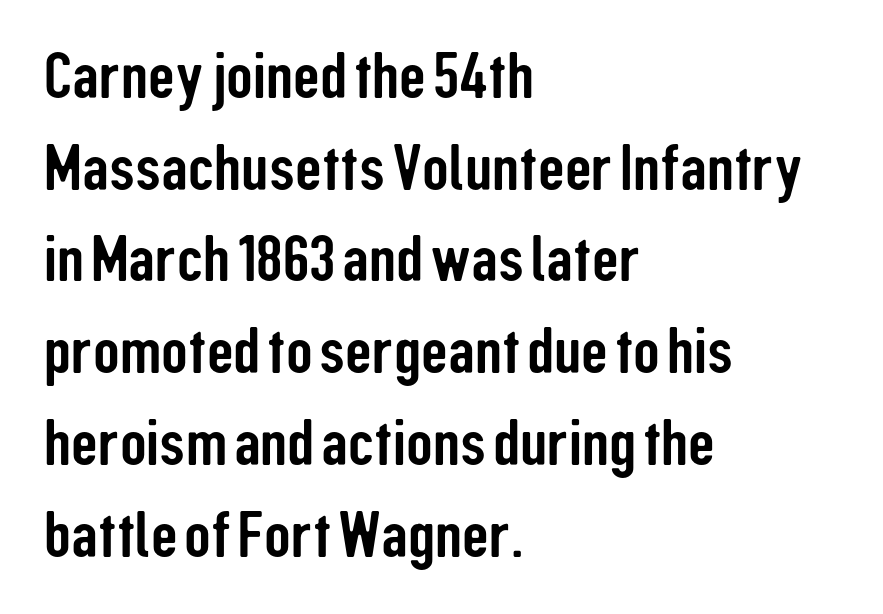
The space between consecutive lines is moderate. The letters stand straight up with perfectly vertical stems. Think of a printed novel: that variable character pitch is what you see here. The glyphs are unaccompanied by any horizontal stroke below them. Classification — sans serif. Here the glyphs are tracked normally, forming tight word shapes.
